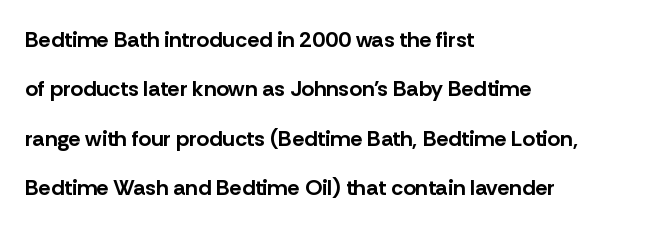
{"italic": "no", "bold": "yes", "underline": "no", "align": "left", "line_spacing": "loose", "line_spacing_ratio": 2.24, "letter_spacing": "normal", "letter_spacing_em": 0.0, "glyph_px": 22}
